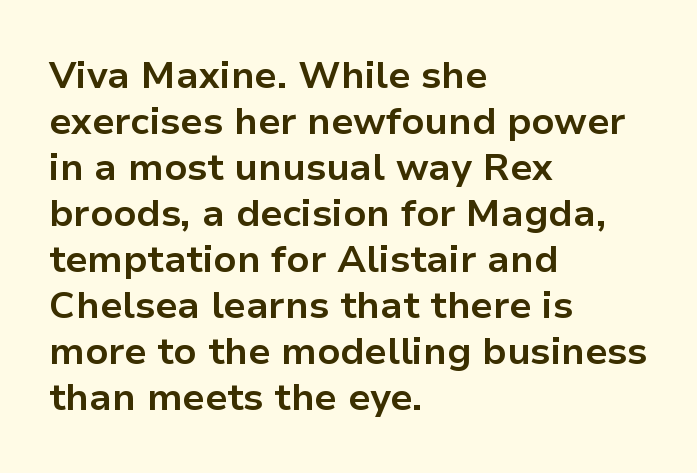
The image shows 38 px bold sans-serif type, upright; set left-aligned, line spacing 1.21x, normal letter spacing, not underlined; low stroke contrast and a medium x-height.
